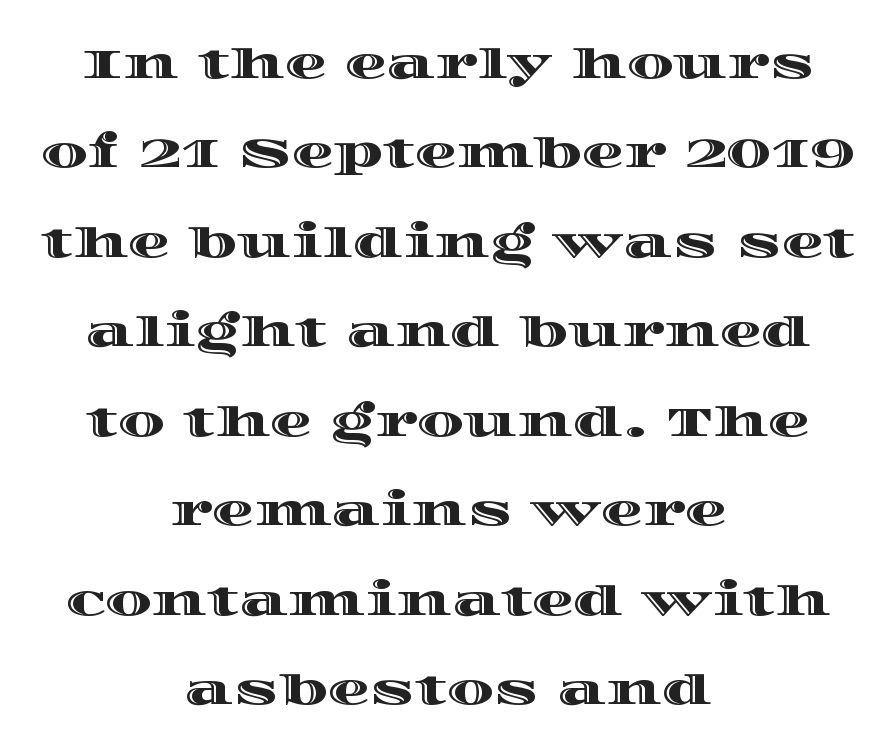
{"italic": "no", "width": "wide", "x_height": "large", "monospaced": "no", "underline": "no", "align": "center", "line_spacing": "loose", "line_spacing_ratio": 2.13, "letter_spacing": "normal", "letter_spacing_em": 0.0, "glyph_px": 42}
